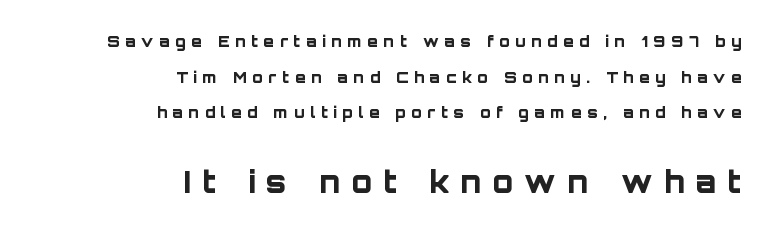
The image shows 30 px bold sans-serif type, upright; set right-aligned, loose line spacing (2.37x), unusually wide letter spacing (+0.38 em), not underlined; the second (bottom) block is 2.0x larger; low stroke contrast and a large x-height.
